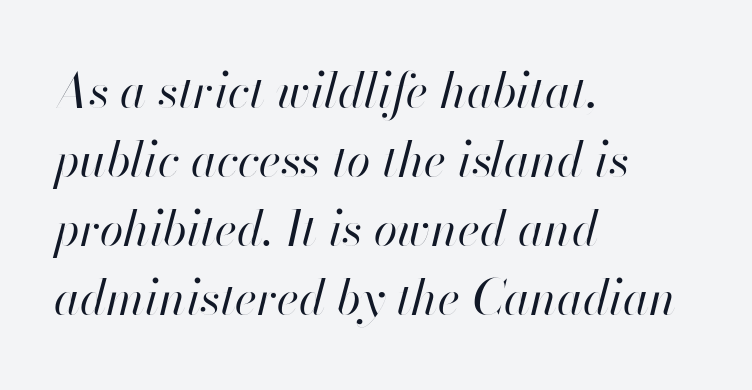
Bare-footed words on every line. Is this a heavy cut? Hardly; it is regular or lighter. The glyphs look as if they've been sheared to an angle. Default kerning and tracking; the words read as compact shapes. Which margin do the lines hug? The left one — the right edge is uneven. Horizontal bands of white between lines are of average thickness.
